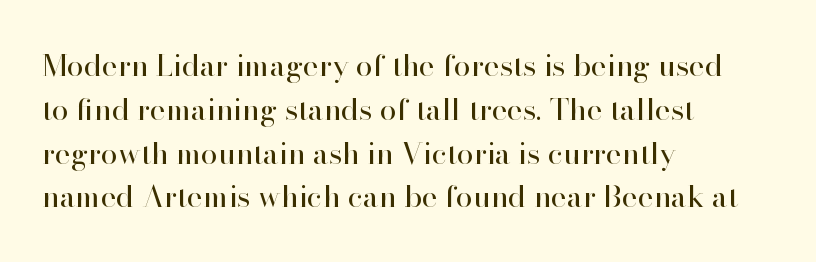
{"serif": "yes", "italic": "no", "bold": "no", "weight": "regular", "width": "normal", "stroke_contrast": "high", "x_height": "small", "monospaced": "no", "underline": "no", "align": "left", "line_spacing": "normal", "line_spacing_ratio": 1.46, "letter_spacing": "normal", "letter_spacing_em": 0.0, "glyph_px": 30}
